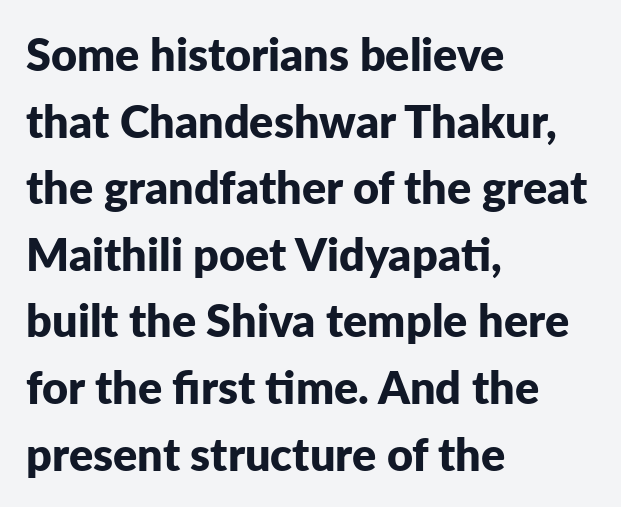
Words appear dense and cohesive because spacing is normal. I'd describe the lettering as bold — thick and assertive. Every stem runs plumb, perpendicular to the baseline. Layout note: lines flush left.
